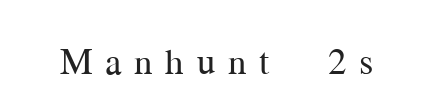
Bare-footed words on every line. Look at the tracking — it's clearly loosened, letters drifting apart. The face used here is proportionally spaced, like ordinary book or web type. The typeface chosen for these lines features serifs. Italic: no, the glyphs are upright roman.
